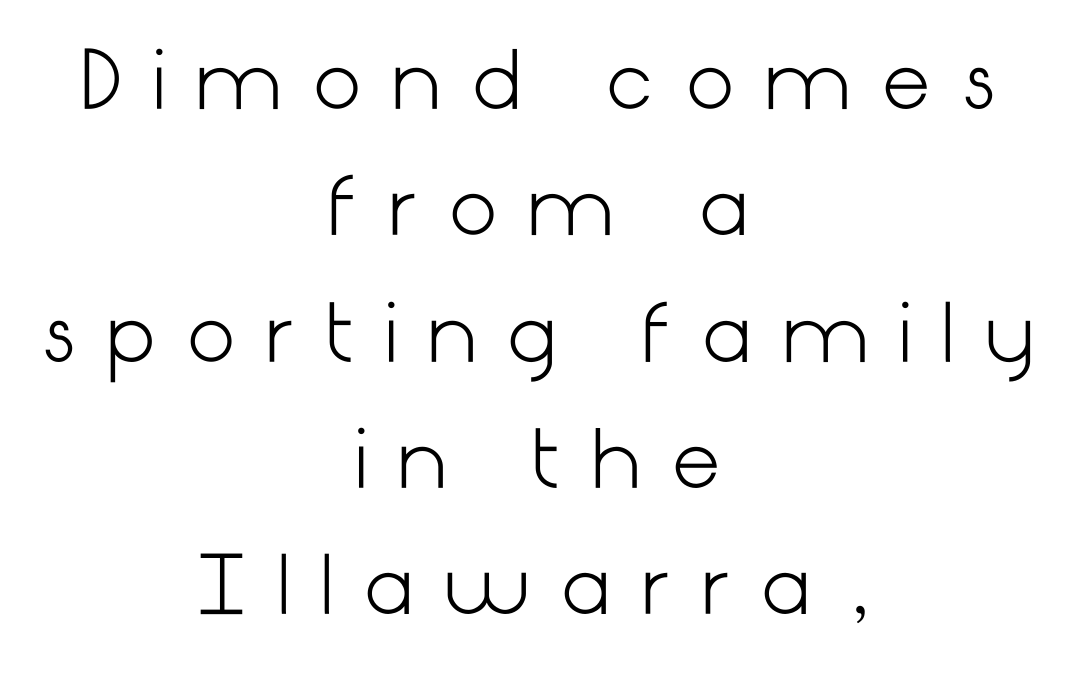
{"serif": "no", "italic": "no", "bold": "no", "weight": "light", "width": "normal", "stroke_contrast": "low", "x_height": "medium", "underline": "no", "align": "center", "line_spacing": "normal", "line_spacing_ratio": 1.62, "letter_spacing": "wide", "letter_spacing_em": 0.38, "glyph_px": 78}
